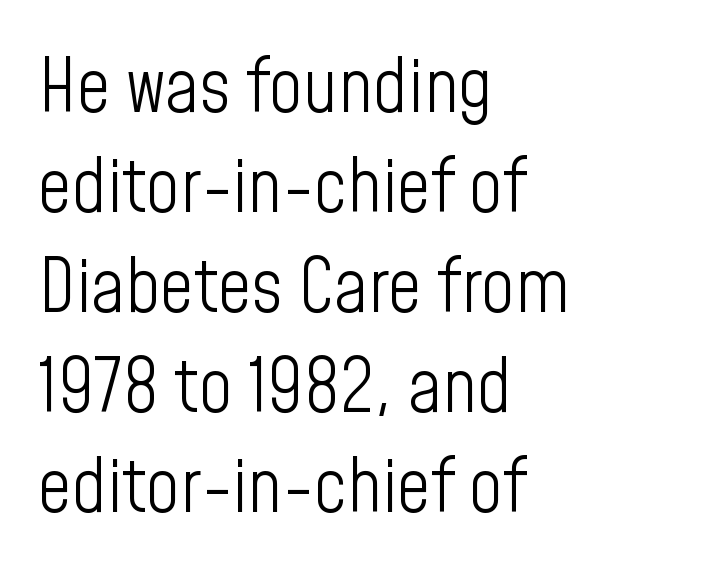
Q: Is the text bold? A: No.
Q: Is the text italic (slanted)? A: No, it is upright.
Q: Is the typeface a serif or a sans-serif typeface? A: Sans-serif.
Q: Is the text underlined? A: No.
Q: How is the paragraph aligned? A: Left-aligned.
Q: Is the spacing between letters normal or unusually wide? A: Normal.
Q: Is the spacing between lines tight, normal or loose? A: Normal.
Q: Width (condensed, normal, or wide)? A: Condensed.
Q: Stroke contrast? A: Low.
Q: x-height? A: Medium.
Q: Monospaced? A: No.
